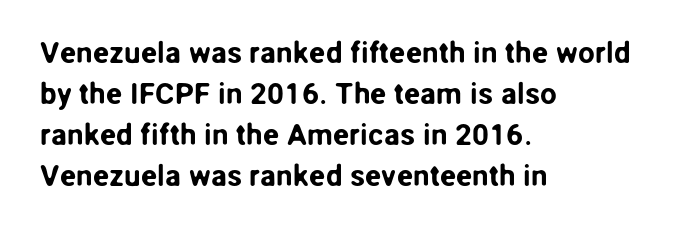
Glance below the letters and you will spot only blank space. The letterforms sit shoulder to shoulder at normal distance. Short and long lines alike share a common starting point at left. The glyphs in this specimen are sans serif.
